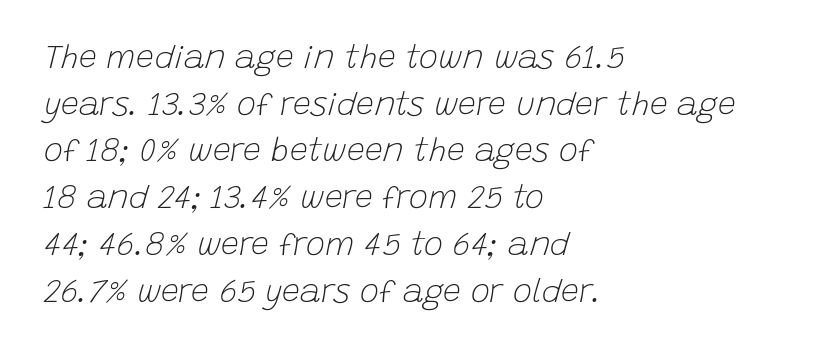
The image shows 32 px light type, italic (leaning right); set left-aligned, normal line spacing (1.46x), normal letter spacing, not underlined; low stroke contrast and a large x-height.
